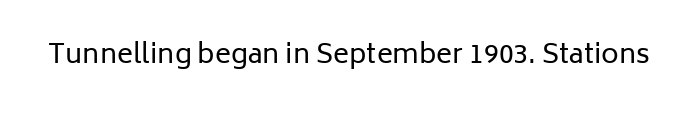
The image shows 27 px text type, upright; set normal letter spacing, not underlined.
